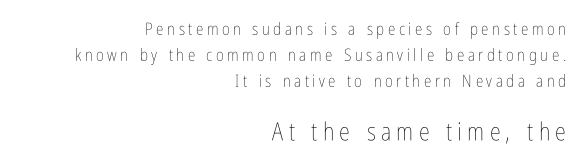
The letters stand straight up with perfectly vertical stems. The passage shown begins with its smaller block and ends with its larger one. Spacing between characters has been opened up far beyond the box default. Quick note: interline space is typical.
